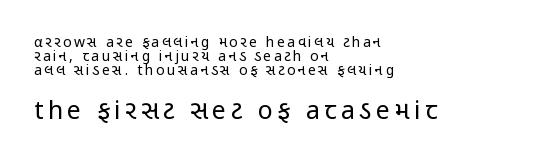
{"italic": "no", "bold": "no", "underline": "no", "align": "left", "line_spacing": "tight", "line_spacing_ratio": 1.01, "larger_block": "second", "size_ratio": 1.79, "glyph_px": 25}
